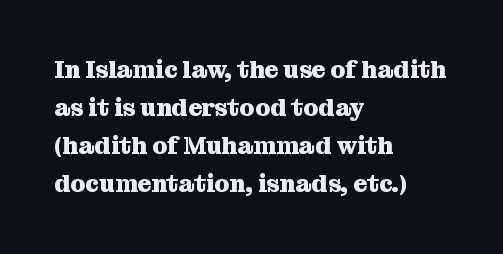
{"italic": "no", "bold": "yes", "underline": "no", "align": "left", "line_spacing": "normal", "line_spacing_ratio": 1.58, "letter_spacing": "normal", "letter_spacing_em": 0.0, "glyph_px": 24}
